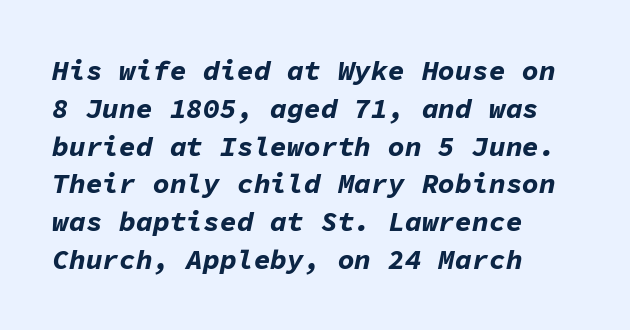
Thick stems and heavy bowls — unmistakably bold. Layout note: lines flush left. Characters are canted at an angle relative to the baseline's perpendicular. The baseline area is clear. Is this a fixed-width face? Yes — each glyph sits in an identical cell. The passage shown has conventional tracking throughout.
